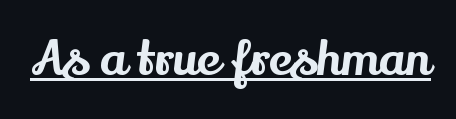
This sample uses plain, unmodified letter spacing. The letters carry serifs — small finishing strokes at the ends of their stems. Does a line run under the words? Yes, clearly. The rendering uses natural spacing where letterforms have individual widths.
